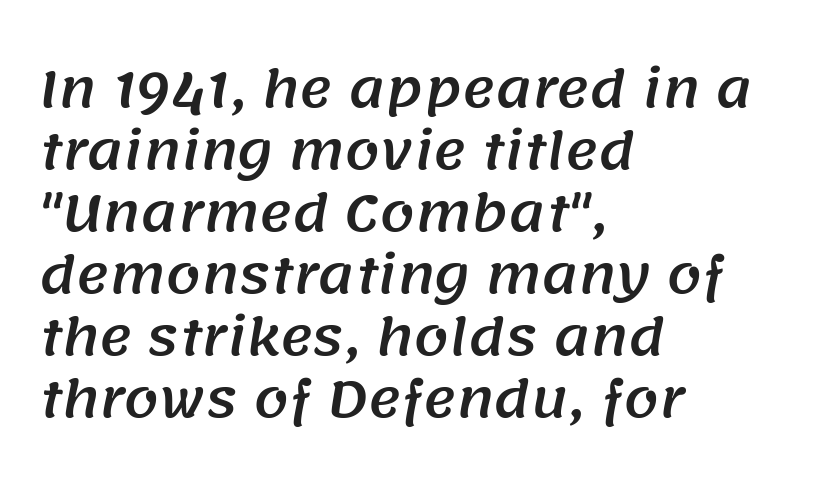
Left-aligned paragraph, ragged on the right. Between one letter and the next there's only the usual sliver of space. The designer went with a sans here, leaving each stem footless. Each letter keeps its own natural width here, so spacing adapts to shape. Anything drawn beneath the words? Only blank space.
